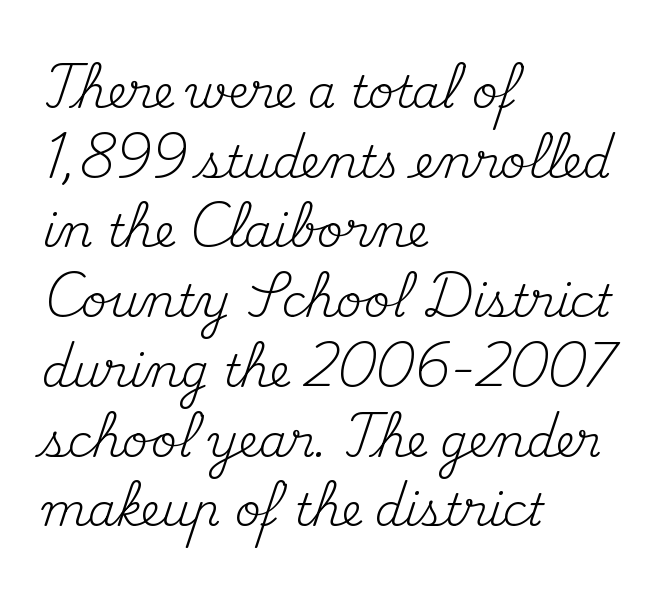
The paragraph shown leans on its left margin. You could not count columns in this text — the font is proportionally spaced. The face used here is seriffed, in the tradition of book romans. The area under the type is left untouched. Leading: standard.
